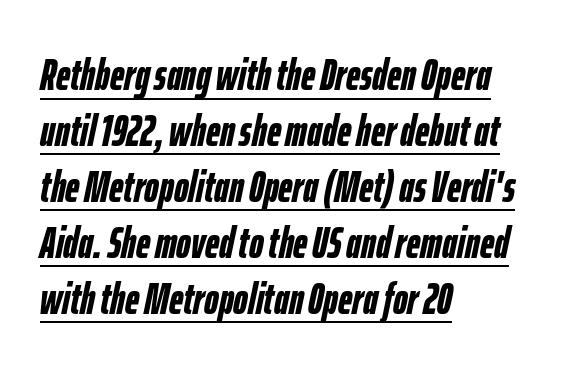
Q: Is the text bold? A: Yes.
Q: Is the text italic (slanted)? A: Yes, it leans right by about 12 degrees.
Q: Is the text underlined? A: Yes.
Q: How is the paragraph aligned? A: Left-aligned.
Q: Is the spacing between letters normal or unusually wide? A: Normal.
Q: Is the spacing between lines tight, normal or loose? A: Normal.
Q: Width (condensed, normal, or wide)? A: Condensed.
Q: Stroke contrast? A: Low.
Q: x-height? A: Medium.
Q: Monospaced? A: No.
